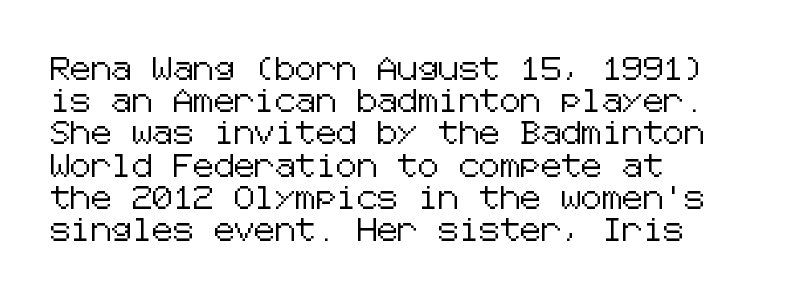
Q: Is the text italic (slanted)? A: No, it is upright.
Q: Is the text underlined? A: No.
Q: How is the paragraph aligned? A: Left-aligned.
Q: Is the spacing between letters normal or unusually wide? A: Normal.
Q: Is the spacing between lines tight, normal or loose? A: Normal.
